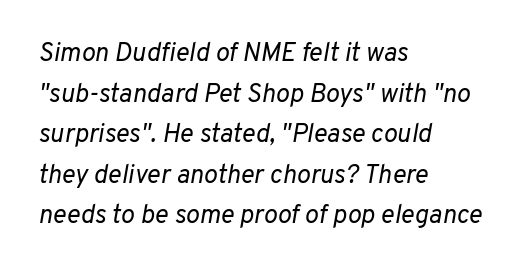
Rows of type keep a routine distance in the vertical direction. The glyphs are unaccompanied by any horizontal stroke below them. An italicized treatment has been applied to the whole sample. Is the block centered? No — it sits flush against the left margin. Honestly, the letter spacing is just normal — you wouldn't notice it.
